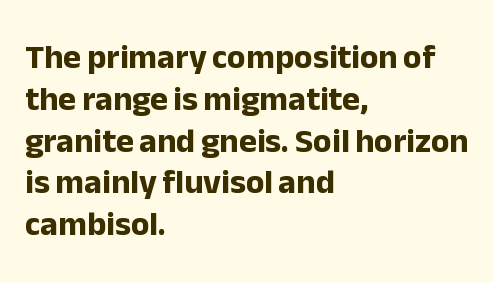
Q: Is the text bold? A: Yes.
Q: Is the text italic (slanted)? A: No, it is upright.
Q: Is the typeface a serif or a sans-serif typeface? A: Sans-serif.
Q: Is the text underlined? A: No.
Q: How is the paragraph aligned? A: Left-aligned.
Q: Is the spacing between letters normal or unusually wide? A: Normal.
Q: Width (condensed, normal, or wide)? A: Normal.
Q: Stroke contrast? A: Low.
Q: x-height? A: Medium.
Q: Monospaced? A: No.
